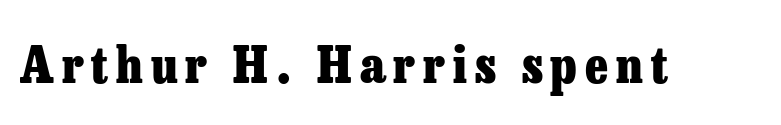
The image shows 50 px heavy serif type, upright; set not underlined; low stroke contrast and a medium x-height.
